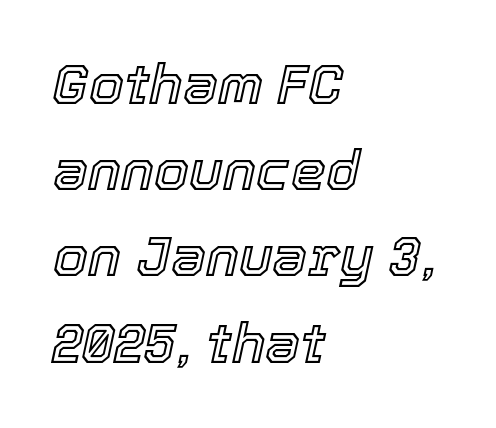
The image shows 56 px text type, italic (leaning right); set left-aligned, normal line spacing (1.54x), normal letter spacing, not underlined; a medium x-height.
